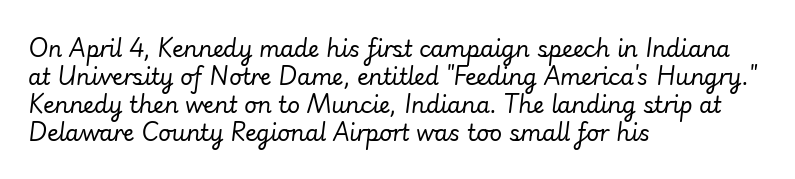
Q: Is the text bold? A: No.
Q: Is the text italic (slanted)? A: Yes, it leans right by about 7 degrees.
Q: Is the text underlined? A: No.
Q: How is the paragraph aligned? A: Left-aligned.
Q: Is the spacing between letters normal or unusually wide? A: Normal.
Q: Is the spacing between lines tight, normal or loose? A: Normal.
